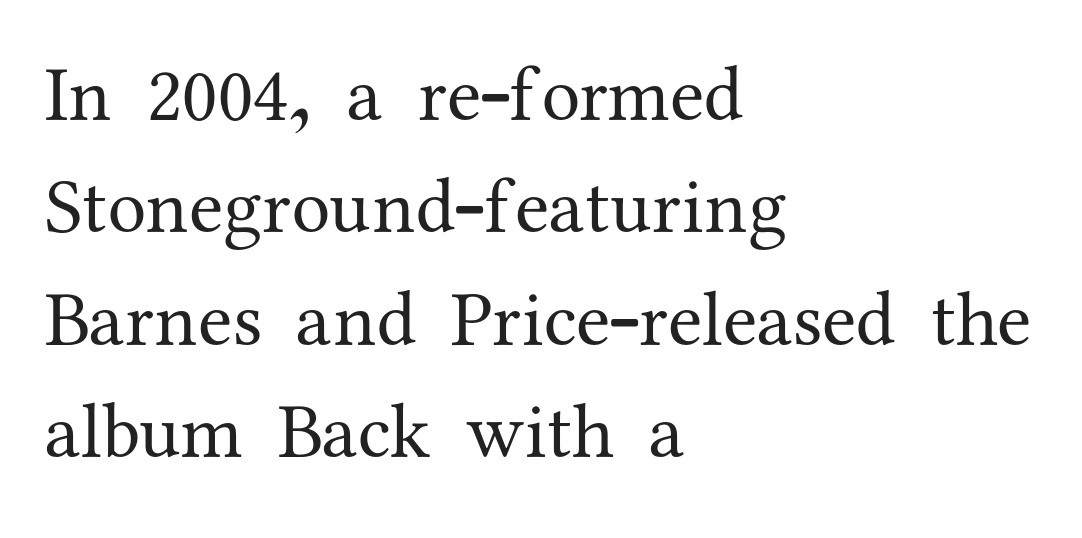
Q: Is the text bold? A: No.
Q: Is the text italic (slanted)? A: No, it is upright.
Q: Is the typeface a serif or a sans-serif typeface? A: Serif.
Q: Is the text underlined? A: No.
Q: How is the paragraph aligned? A: Left-aligned.
Q: Is the spacing between letters normal or unusually wide? A: Normal.
Q: Is the spacing between lines tight, normal or loose? A: Normal.
Q: Width (condensed, normal, or wide)? A: Normal.
Q: Stroke contrast? A: Medium.
Q: x-height? A: Medium.
Q: Monospaced? A: No.
